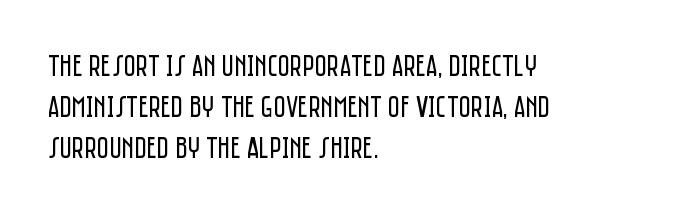
Q: Is the text bold? A: No.
Q: Is the text italic (slanted)? A: No, it is upright.
Q: Is the typeface a serif or a sans-serif typeface? A: Sans-serif.
Q: Is the text underlined? A: No.
Q: How is the paragraph aligned? A: Left-aligned.
Q: Is the spacing between letters normal or unusually wide? A: Normal.
Q: Is the spacing between lines tight, normal or loose? A: Normal.
Q: Width (condensed, normal, or wide)? A: Condensed.
Q: Stroke contrast? A: Low.
Q: x-height? A: Large.
Q: Monospaced? A: No.
